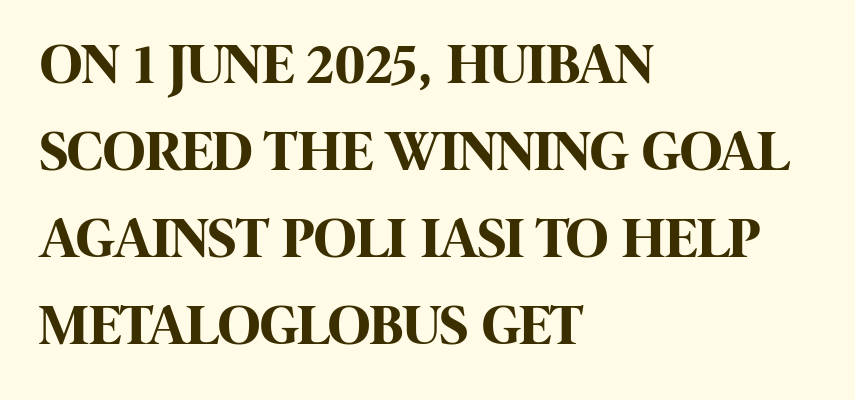
The image shows 58 px bold, condensed sans-serif type, upright; set left-aligned, normal line spacing (1.5x), normal letter spacing, not underlined; high stroke contrast and a large x-height.
